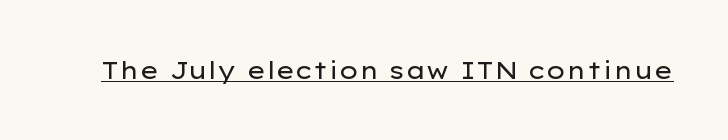
The image shows 24 px text type, upright; set normal letter spacing, underlined.
